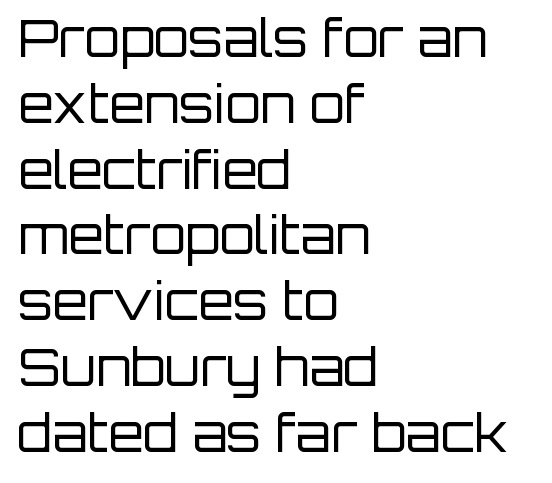
{"serif": "no", "italic": "no", "bold": "no", "weight": "regular", "width": "normal", "stroke_contrast": "low", "x_height": "large", "monospaced": "no", "underline": "no", "align": "left", "line_spacing": "normal", "line_spacing_ratio": 1.29, "letter_spacing": "normal", "letter_spacing_em": 0.0, "glyph_px": 51}
